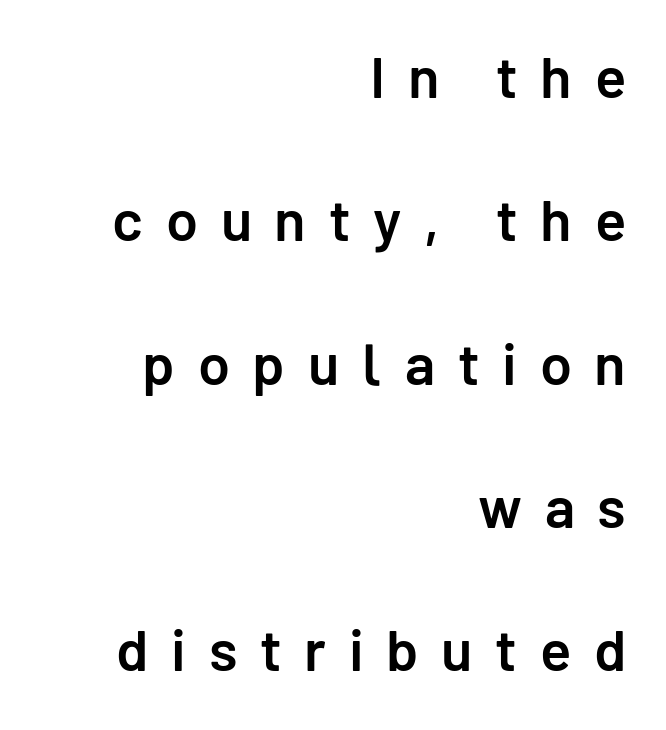
{"serif": "no", "italic": "no", "bold": "semi", "weight": "semibold", "width": "normal", "stroke_contrast": "low", "x_height": "medium", "monospaced": "no", "underline": "no", "align": "right", "line_spacing": "loose", "line_spacing_ratio": 2.47, "letter_spacing": "wide", "letter_spacing_em": 0.39, "glyph_px": 58}
